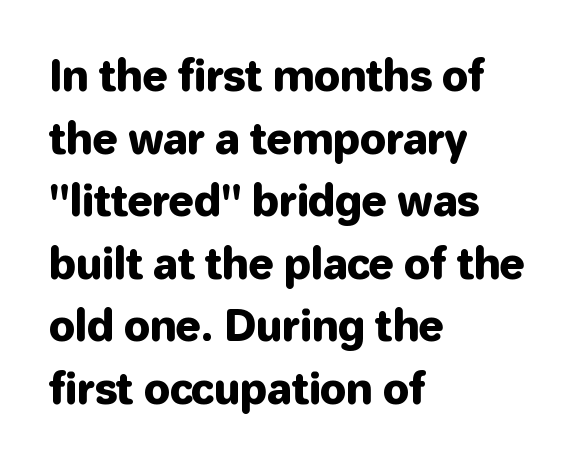
{"serif": "no", "italic": "no", "width": "normal", "stroke_contrast": "low", "x_height": "medium", "monospaced": "no", "underline": "no", "align": "left", "line_spacing": "normal", "line_spacing_ratio": 1.49, "letter_spacing": "normal", "letter_spacing_em": 0.0, "glyph_px": 42}
